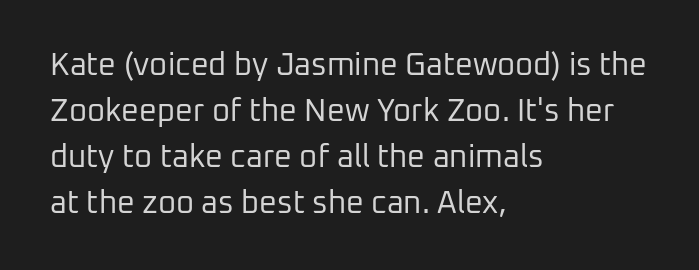
Q: Is the text bold? A: No.
Q: Is the text italic (slanted)? A: No, it is upright.
Q: Is the typeface a serif or a sans-serif typeface? A: Sans-serif.
Q: Is the text underlined? A: No.
Q: How is the paragraph aligned? A: Left-aligned.
Q: Is the spacing between letters normal or unusually wide? A: Normal.
Q: Is the spacing between lines tight, normal or loose? A: Normal.
Q: Width (condensed, normal, or wide)? A: Normal.
Q: Stroke contrast? A: Low.
Q: x-height? A: Medium.
Q: Monospaced? A: No.
